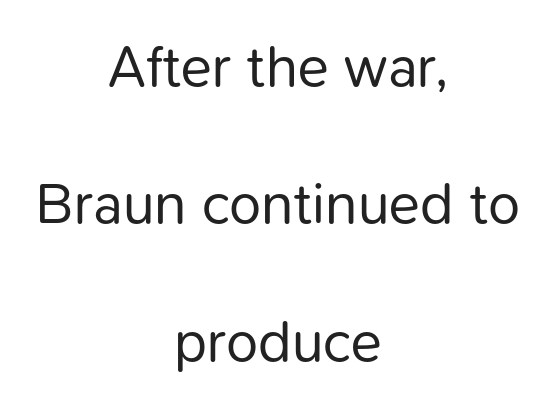
Q: Is the text bold? A: No.
Q: Is the text italic (slanted)? A: No, it is upright.
Q: Is the typeface a serif or a sans-serif typeface? A: Sans-serif.
Q: Is the text underlined? A: No.
Q: How is the paragraph aligned? A: Centered.
Q: Is the spacing between letters normal or unusually wide? A: Normal.
Q: Is the spacing between lines tight, normal or loose? A: Loose.
Q: Width (condensed, normal, or wide)? A: Normal.
Q: Stroke contrast? A: Low.
Q: x-height? A: Medium.
Q: Monospaced? A: No.
